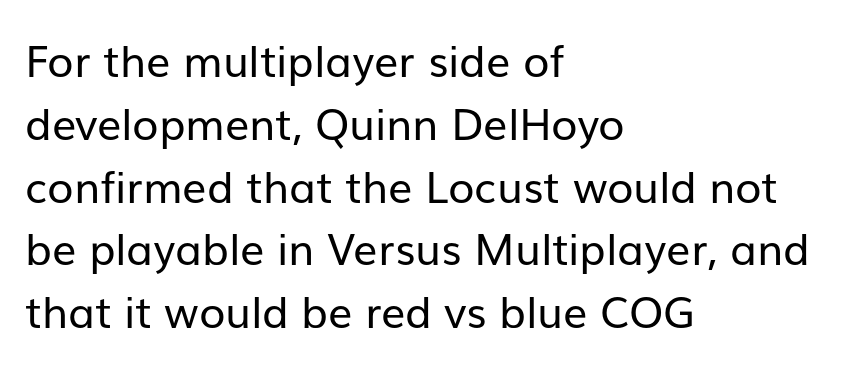
The image shows 43 px regular-weight sans-serif type, upright; set left-aligned, normal line spacing (1.46x), normal letter spacing, not underlined; low stroke contrast and a medium x-height.
